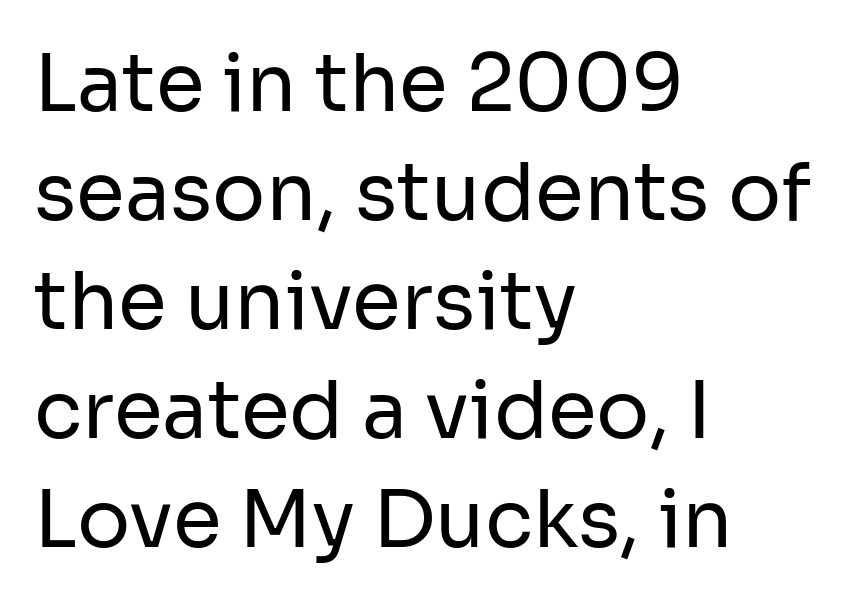
{"serif": "no", "italic": "no", "bold": "no", "weight": "regular", "width": "normal", "stroke_contrast": "low", "x_height": "medium", "monospaced": "no", "underline": "no", "align": "left", "line_spacing": "normal", "line_spacing_ratio": 1.38, "letter_spacing": "normal", "letter_spacing_em": 0.0, "glyph_px": 79}
